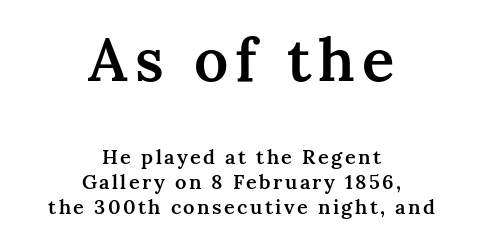
{"serif": "yes", "italic": "no", "bold": "semi", "weight": "semibold", "width": "normal", "stroke_contrast": "medium", "x_height": "medium", "monospaced": "no", "underline": "no", "align": "center", "line_spacing": "normal", "line_spacing_ratio": 1.25, "larger_block": "first", "size_ratio": 3.0, "glyph_px": 60}
